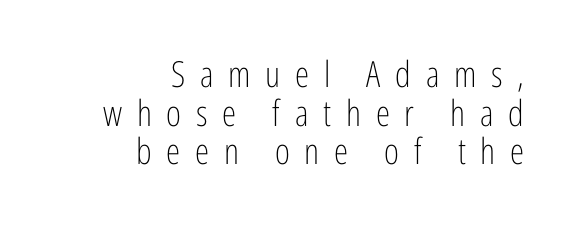
{"serif": "no", "italic": "no", "bold": "no", "weight": "light", "width": "condensed", "stroke_contrast": "low", "x_height": "medium", "monospaced": "no", "underline": "no", "align": "right", "line_spacing": "tight", "line_spacing_ratio": 1.07, "letter_spacing": "wide", "letter_spacing_em": 0.41, "glyph_px": 36}
